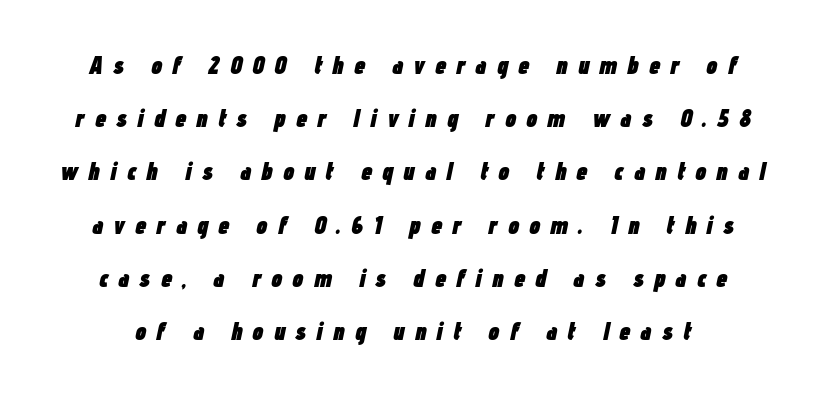
{"italic": "yes", "lean": "right", "slant_degrees": 12, "bold": "yes", "underline": "no", "line_spacing": "loose", "line_spacing_ratio": 2.13, "letter_spacing": "wide", "letter_spacing_em": 0.4, "glyph_px": 25}
